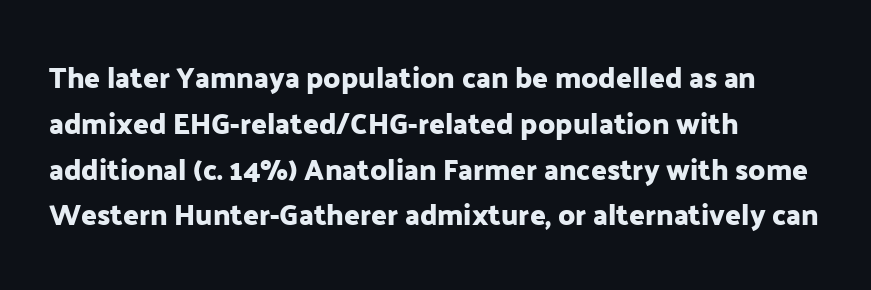
Typographically, this falls in the sans-serif category. Nobody touched the tracking dial on this one. These lines are set flush left with a ragged right edge. The specimen omits any rule beneath the text block's lines.
